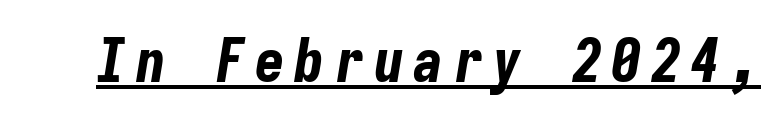
Q: Is the text bold? A: Yes.
Q: Is the text italic (slanted)? A: Yes, it leans right by about 9 degrees.
Q: Is the text underlined? A: Yes.
Q: Width (condensed, normal, or wide)? A: Condensed.
Q: Stroke contrast? A: Low.
Q: x-height? A: Medium.
Q: Monospaced? A: Yes.
